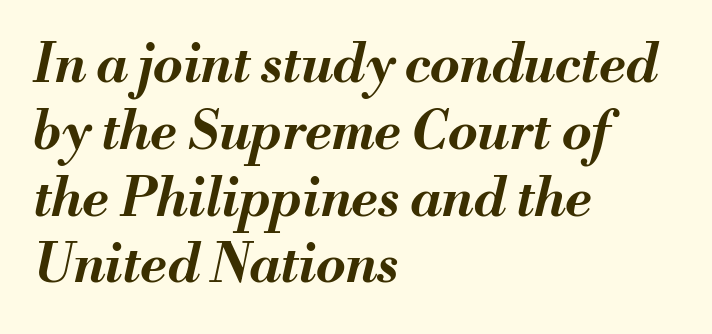
Q: Is the text bold? A: Yes.
Q: Is the text italic (slanted)? A: Yes, it leans right by about 13 degrees.
Q: Is the text underlined? A: No.
Q: How is the paragraph aligned? A: Left-aligned.
Q: Is the spacing between letters normal or unusually wide? A: Normal.
Q: Is the spacing between lines tight, normal or loose? A: Normal.
Q: Width (condensed, normal, or wide)? A: Normal.
Q: Stroke contrast? A: Medium.
Q: x-height? A: Small.
Q: Monospaced? A: No.
